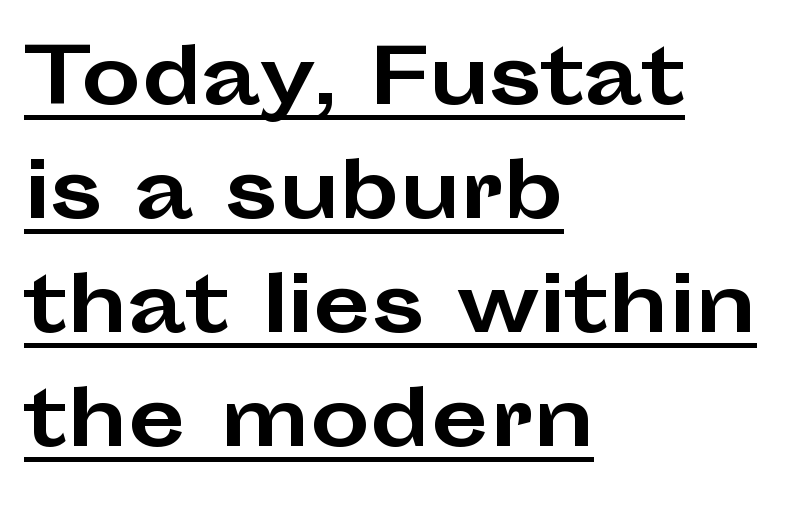
The image shows 75 px bold, wide sans-serif type, upright; set left-aligned, normal line spacing (1.52x), normal letter spacing, underlined; low stroke contrast and a medium x-height.
